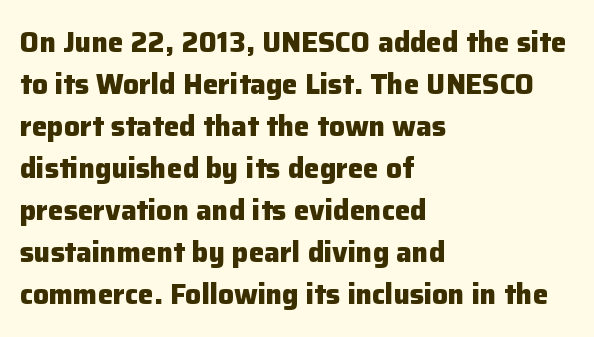
Normally led — the rows are evenly, conventionally spaced. A roman cut, with each character standing at attention. Each word holds together tightly as a unit, with standard inter-letter gaps. Unlike a traditional serif, this face leaves its strokes unadorned.
